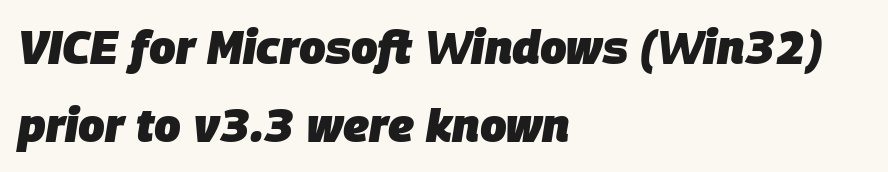
The passage shown is typed in a proportional face where columns would drift. Heavy-handed strokes throughout: this text is bold. Underlining? Definitely not there. The type is set solid horizontally, with unmodified tracking. The face used here has a pronounced slope to its letters. Line starts are locked; line ends wander.
